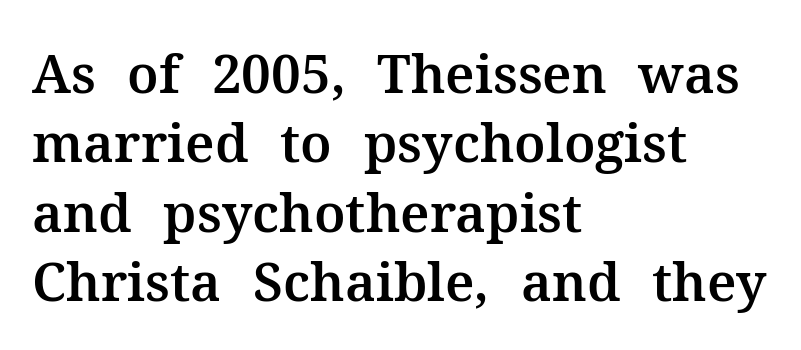
{"serif": "yes", "italic": "no", "width": "normal", "stroke_contrast": "medium", "x_height": "medium", "monospaced": "no", "underline": "no", "align": "left", "line_spacing": "normal", "line_spacing_ratio": 1.31, "letter_spacing": "normal", "letter_spacing_em": 0.0, "glyph_px": 53}
